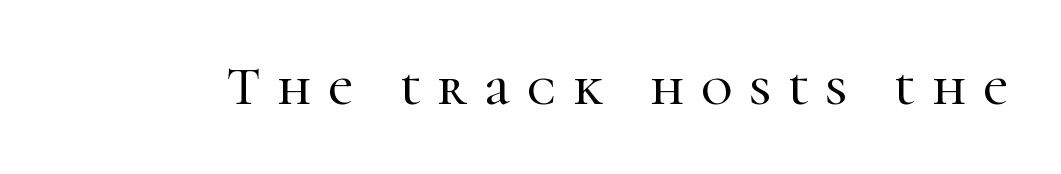
{"serif": "yes", "italic": "no", "width": "normal", "stroke_contrast": "high", "x_height": "medium", "monospaced": "no", "underline": "no", "letter_spacing": "wide", "letter_spacing_em": 0.32, "glyph_px": 54}
